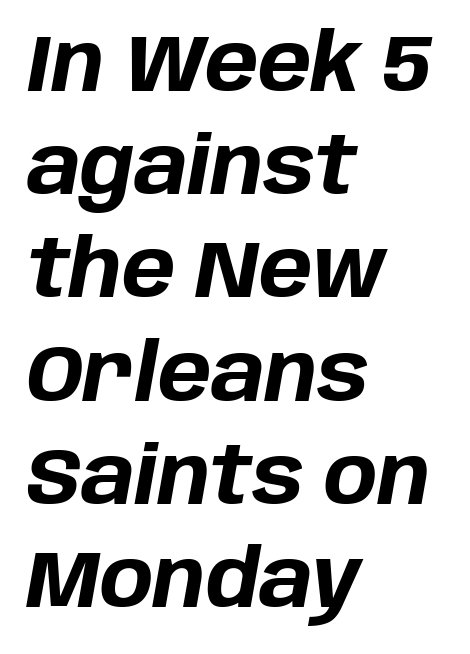
{"italic": "yes", "lean": "right", "slant_degrees": 10, "bold": "yes", "weight": "bold", "width": "normal", "stroke_contrast": "low", "x_height": "large", "monospaced": "no", "underline": "no", "align": "left", "line_spacing": "normal", "line_spacing_ratio": 1.29, "letter_spacing": "normal", "letter_spacing_em": 0.0, "glyph_px": 80}
